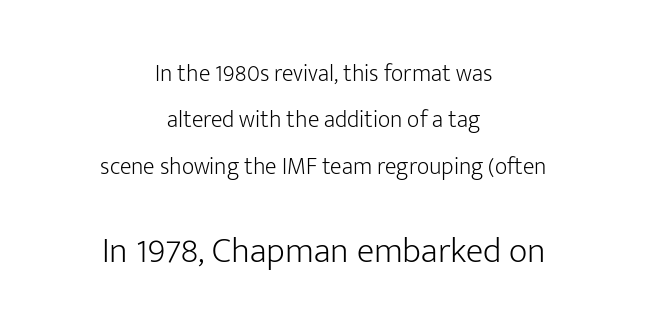
The image shows 36 px light sans-serif type, upright; set centered, loose line spacing (1.93x), normal letter spacing, not underlined; the second (bottom) block is 1.5x larger; low stroke contrast and a medium x-height.
